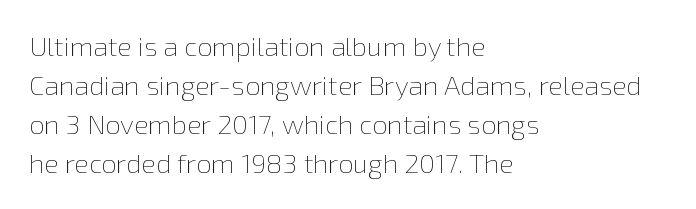
Default kerning and tracking; the words read as compact shapes. No heavy texture on the line: the type isn't bold. A roman cut, with each character standing at attention. Notice how the passage keeps a crisp vertical edge on the left only. Bare-footed words on every line.
